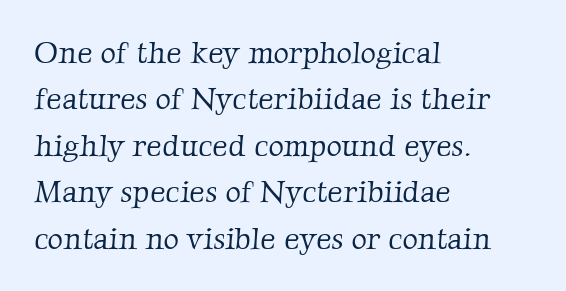
{"serif": "yes", "bold": "no", "weight": "light", "width": "normal", "stroke_contrast": "low", "x_height": "medium", "monospaced": "no", "underline": "no", "align": "left", "line_spacing": "normal", "line_spacing_ratio": 1.55, "letter_spacing": "normal", "letter_spacing_em": 0.0, "glyph_px": 30}
